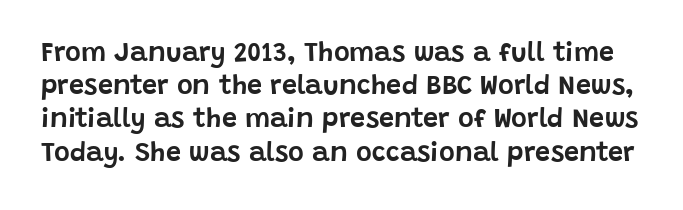
Q: Is the text italic (slanted)? A: No, it is upright.
Q: Is the text underlined? A: No.
Q: Is the spacing between letters normal or unusually wide? A: Normal.
